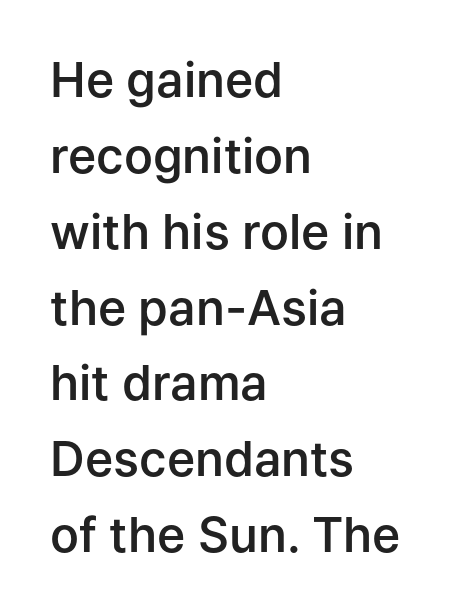
{"serif": "no", "italic": "no", "bold": "semi", "weight": "semibold", "width": "normal", "stroke_contrast": "low", "x_height": "medium", "monospaced": "no", "underline": "no", "align": "left", "line_spacing": "normal", "line_spacing_ratio": 1.58, "letter_spacing": "normal", "letter_spacing_em": 0.0, "glyph_px": 48}
